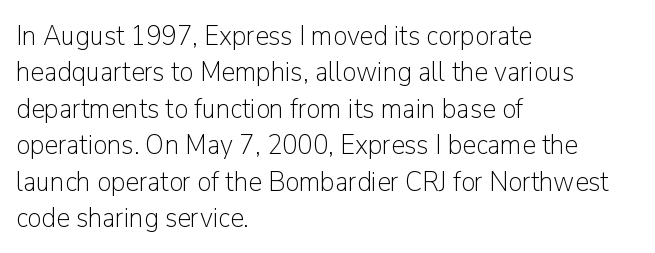
{"serif": "no", "italic": "no", "bold": "no", "weight": "light", "width": "normal", "stroke_contrast": "low", "x_height": "medium", "monospaced": "no", "underline": "no", "align": "left", "line_spacing": "normal", "line_spacing_ratio": 1.3, "letter_spacing": "normal", "letter_spacing_em": 0.0, "glyph_px": 28}
